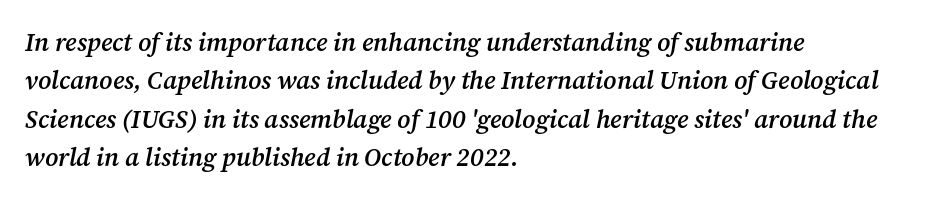
{"italic": "yes", "lean": "right", "slant_degrees": 12, "bold": "semi", "underline": "no", "align": "left", "line_spacing": "normal", "line_spacing_ratio": 1.54, "letter_spacing": "normal", "letter_spacing_em": 0.0, "glyph_px": 25}
